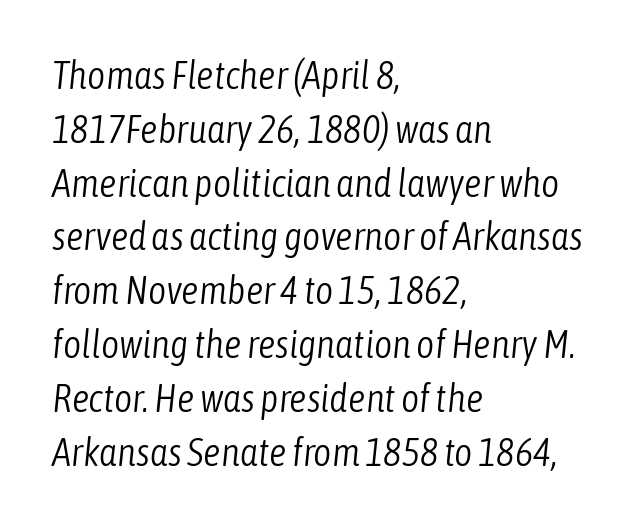
Q: Is the text bold? A: No.
Q: Is the text italic (slanted)? A: Yes, it leans right by about 6 degrees.
Q: Is the text underlined? A: No.
Q: How is the paragraph aligned? A: Left-aligned.
Q: Is the spacing between letters normal or unusually wide? A: Normal.
Q: Is the spacing between lines tight, normal or loose? A: Normal.
Q: Width (condensed, normal, or wide)? A: Condensed.
Q: Stroke contrast? A: Low.
Q: x-height? A: Medium.
Q: Monospaced? A: No.
